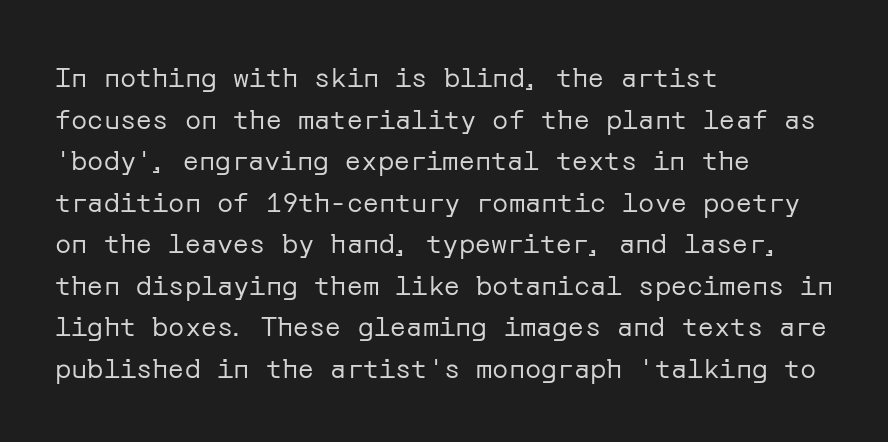
Q: Is the text bold? A: No.
Q: Is the text italic (slanted)? A: No, it is upright.
Q: Is the text underlined? A: No.
Q: How is the paragraph aligned? A: Left-aligned.
Q: Is the spacing between letters normal or unusually wide? A: Normal.
Q: Is the spacing between lines tight, normal or loose? A: Normal.
